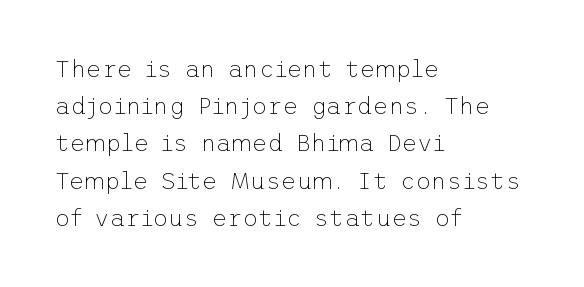
{"italic": "no", "bold": "no", "underline": "no", "align": "left", "line_spacing": "normal", "line_spacing_ratio": 1.55, "letter_spacing": "normal", "letter_spacing_em": 0.0, "glyph_px": 24}
